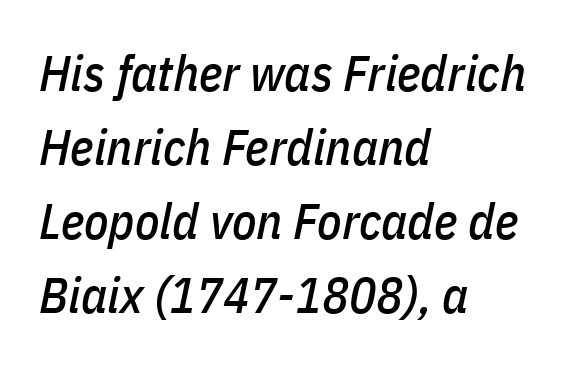
Q: Is the text italic (slanted)? A: Yes, it leans right by about 11 degrees.
Q: Is the text underlined? A: No.
Q: How is the paragraph aligned? A: Left-aligned.
Q: Is the spacing between letters normal or unusually wide? A: Normal.
Q: Is the spacing between lines tight, normal or loose? A: Normal.
Q: Width (condensed, normal, or wide)? A: Condensed.
Q: Stroke contrast? A: Low.
Q: x-height? A: Medium.
Q: Monospaced? A: No.
